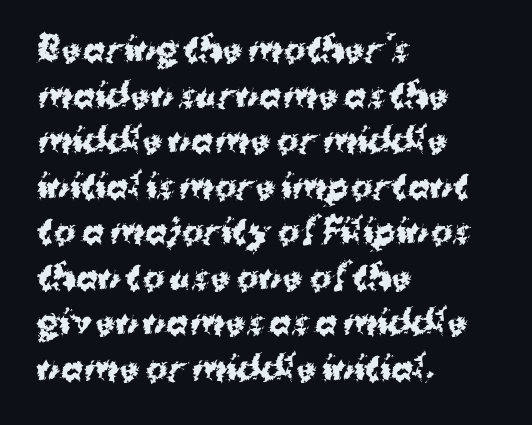
The image shows 33 px bold sans-serif type; set left-aligned, normal line spacing (1.38x), normal letter spacing, not underlined; medium stroke contrast and a medium x-height.
